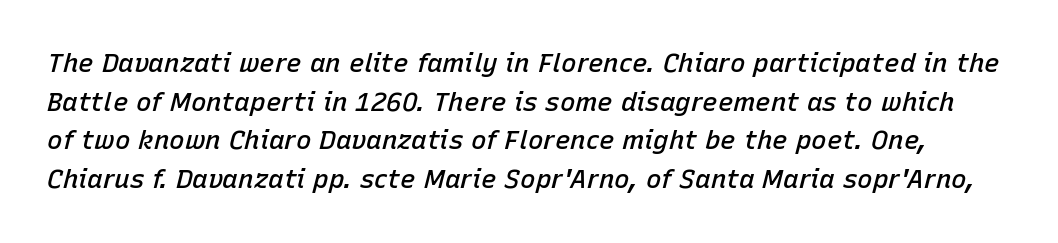
Quick note: underline off. Would a proofreader flag this as italicized? Yes. The font is running at a semibold setting, under full bold. The letterforms sit shoulder to shoulder at normal distance. Interline gaps are of average width in this sample.
